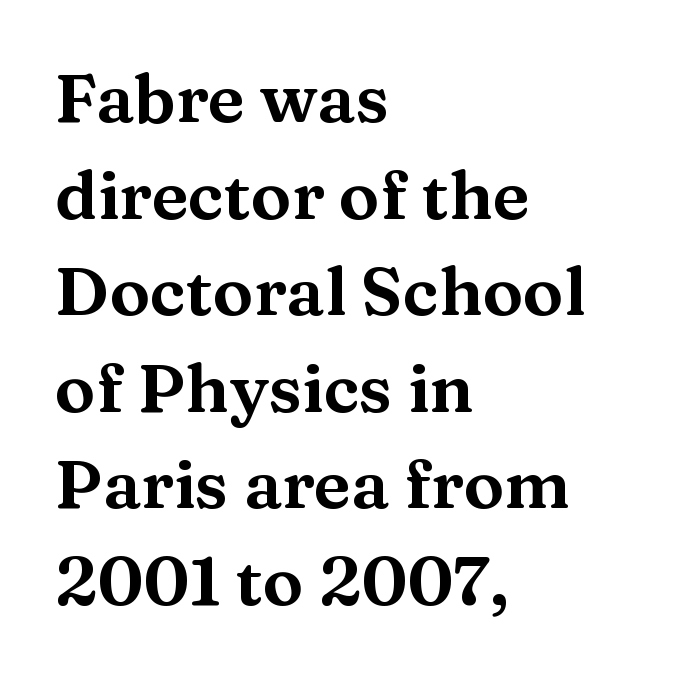
{"serif": "yes", "italic": "no", "width": "wide", "stroke_contrast": "medium", "x_height": "medium", "monospaced": "no", "underline": "no", "align": "left", "line_spacing": "normal", "line_spacing_ratio": 1.42, "letter_spacing": "normal", "letter_spacing_em": 0.0, "glyph_px": 68}
